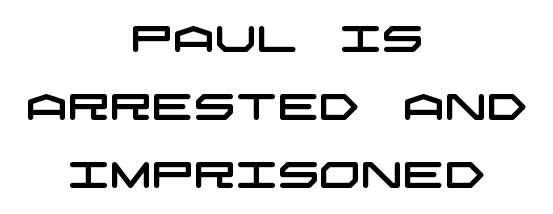
In CSS terms this would be text-align: center. The typeface chosen for these lines omits serifs. Has an underline been added? It has not. Nobody touched the tracking dial on this one.
